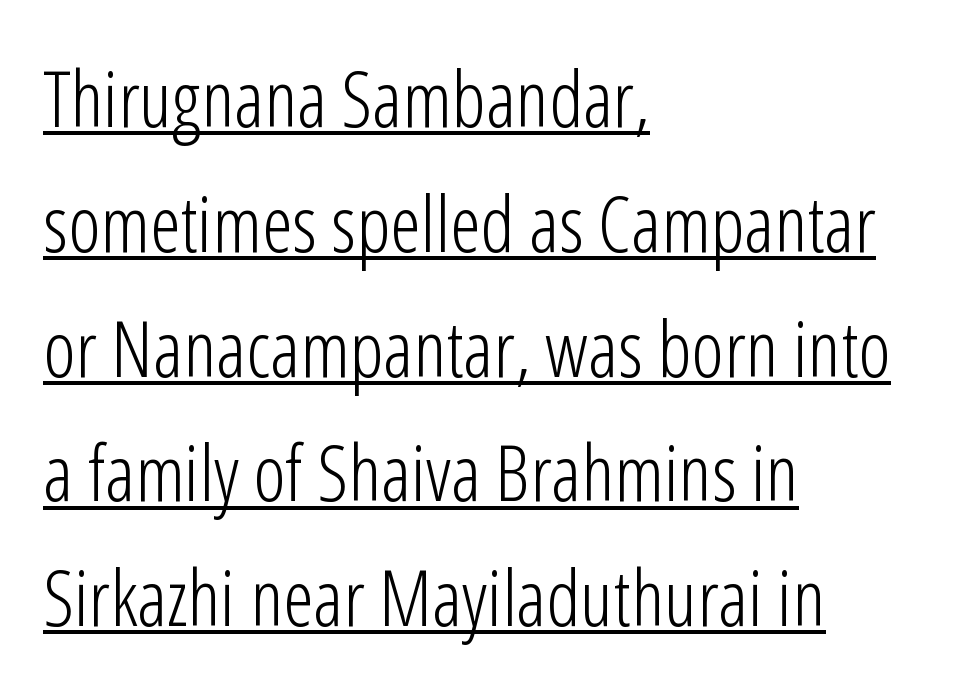
{"serif": "no", "italic": "no", "bold": "no", "weight": "light", "width": "condensed", "stroke_contrast": "low", "x_height": "medium", "monospaced": "no", "underline": "yes", "align": "left", "line_spacing": "normal", "line_spacing_ratio": 1.6, "letter_spacing": "normal", "letter_spacing_em": 0.0, "glyph_px": 78}
